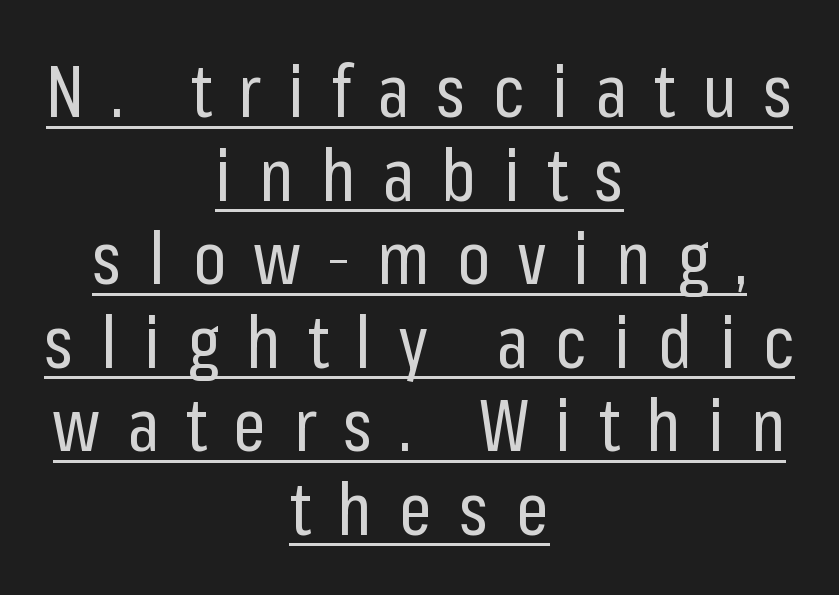
{"serif": "no", "italic": "no", "bold": "no", "weight": "regular", "width": "condensed", "stroke_contrast": "low", "x_height": "medium", "monospaced": "no", "underline": "yes", "align": "center", "line_spacing_ratio": 1.16, "letter_spacing": "wide", "letter_spacing_em": 0.38, "glyph_px": 72}
